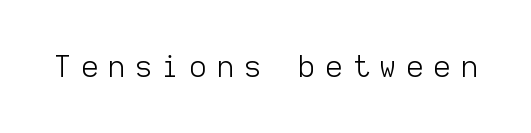
Compared with typical body copy, the letter spacing here is much looser. This is not heavy type; no bold has been used. The rendering uses typewriter-style spacing with identical character cells. Ascenders rise straight up at ninety degrees.
